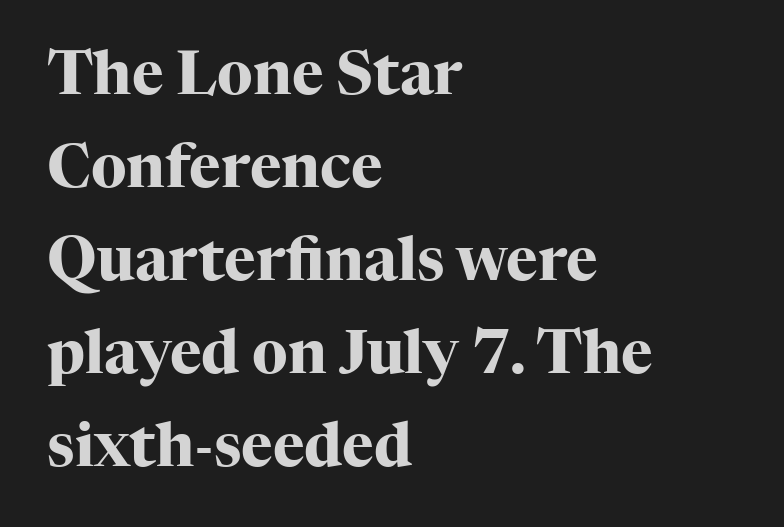
Q: Is the text bold? A: Yes.
Q: Is the text italic (slanted)? A: No, it is upright.
Q: Is the typeface a serif or a sans-serif typeface? A: Serif.
Q: Is the text underlined? A: No.
Q: How is the paragraph aligned? A: Left-aligned.
Q: Is the spacing between letters normal or unusually wide? A: Normal.
Q: Is the spacing between lines tight, normal or loose? A: Normal.
Q: Width (condensed, normal, or wide)? A: Normal.
Q: Stroke contrast? A: High.
Q: x-height? A: Medium.
Q: Monospaced? A: No.
